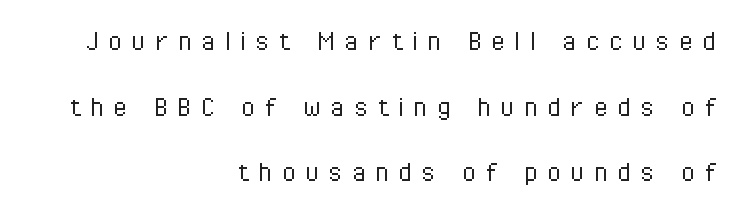
Q: Is the text bold? A: No.
Q: Is the text italic (slanted)? A: No, it is upright.
Q: Is the typeface a serif or a sans-serif typeface? A: Sans-serif.
Q: Is the text underlined? A: No.
Q: How is the paragraph aligned? A: Right-aligned.
Q: Is the spacing between letters normal or unusually wide? A: Unusually wide.
Q: Is the spacing between lines tight, normal or loose? A: Loose.
Q: Width (condensed, normal, or wide)? A: Condensed.
Q: Stroke contrast? A: Low.
Q: x-height? A: Medium.
Q: Monospaced? A: No.
